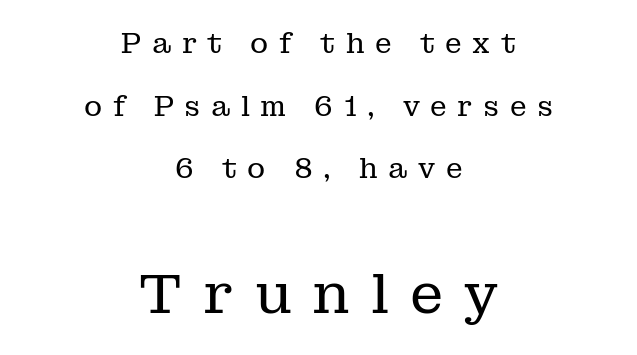
Q: Is the text bold? A: No.
Q: Is the text italic (slanted)? A: No, it is upright.
Q: Is the typeface a serif or a sans-serif typeface? A: Serif.
Q: Is the text underlined? A: No.
Q: How is the paragraph aligned? A: Centered.
Q: Is the spacing between letters normal or unusually wide? A: Unusually wide.
Q: Is the spacing between lines tight, normal or loose? A: Loose.
Q: Which block of text is set in a larger size, the first (top) or the second (bottom)? A: The second (bottom) one.
Q: Width (condensed, normal, or wide)? A: Normal.
Q: Stroke contrast? A: Low.
Q: x-height? A: Medium.
Q: Monospaced? A: No.
